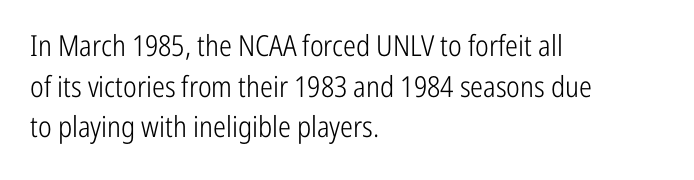
{"serif": "no", "italic": "no", "bold": "no", "weight": "light", "width": "condensed", "stroke_contrast": "low", "x_height": "medium", "monospaced": "no", "underline": "no", "align": "left", "line_spacing": "normal", "line_spacing_ratio": 1.4, "letter_spacing": "normal", "letter_spacing_em": 0.0, "glyph_px": 29}
